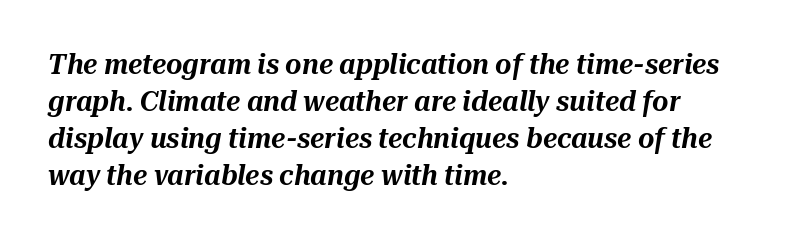
Q: Is the text italic (slanted)? A: Yes, it leans right by about 10 degrees.
Q: Is the text underlined? A: No.
Q: How is the paragraph aligned? A: Left-aligned.
Q: Is the spacing between letters normal or unusually wide? A: Normal.
Q: Is the spacing between lines tight, normal or loose? A: Normal.
Q: Width (condensed, normal, or wide)? A: Normal.
Q: Stroke contrast? A: Medium.
Q: x-height? A: Medium.
Q: Monospaced? A: No.
